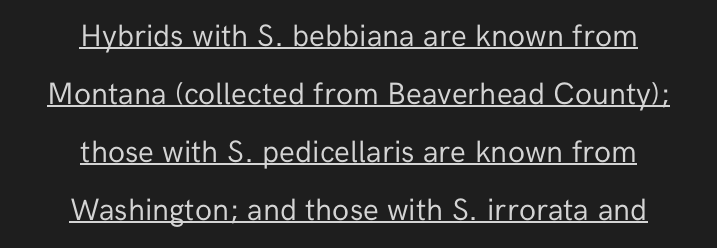
The lettering holds an erect, upright posture throughout. Letter spacing: default. Typographically, this falls in the sans-serif category. Ink coverage per letter is moderate at most. A typesetter would call this proportional, since set widths differ per character.
